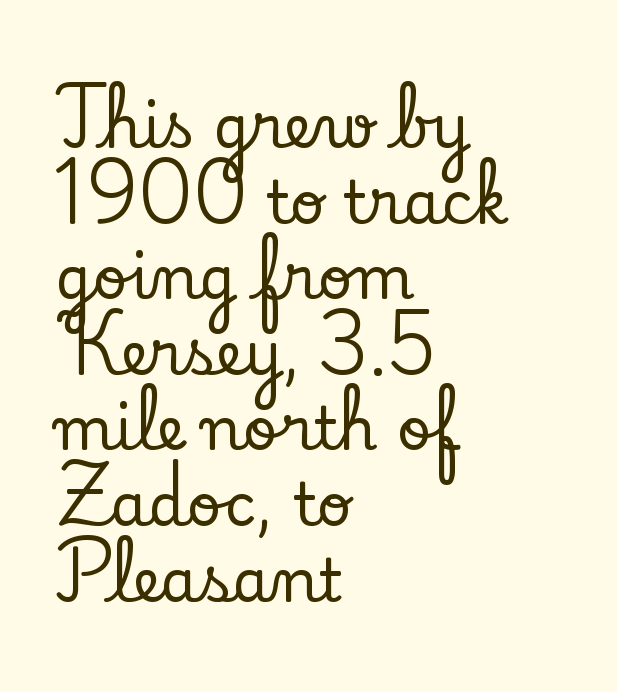
This rendering employs a face with finishing strokes, i.e., a serif. Spacing verdict: proportional, widths tailored to each character. The typesetter chose a ragged-right arrangement here. Unmarked baselines from the first word to the last. You can tell it's not italic because the verticals are truly vertical. Does the leading feel generous? No, just average.
